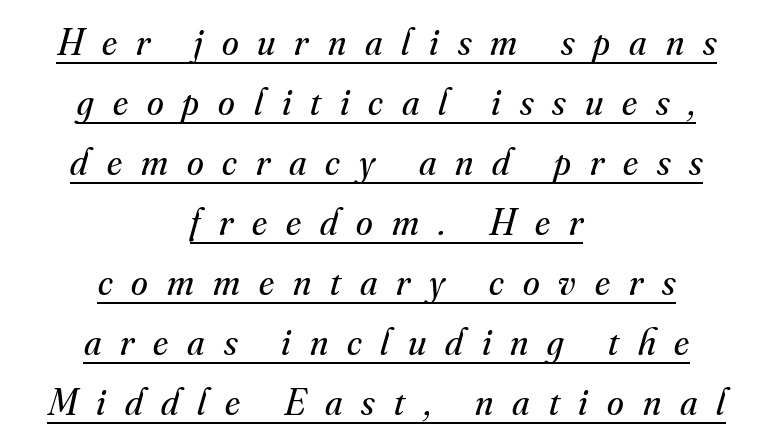
{"serif": "yes", "italic": "yes", "lean": "right", "slant_degrees": 16, "bold": "no", "weight": "regular", "width": "normal", "stroke_contrast": "medium", "x_height": "small", "monospaced": "no", "underline": "yes", "align": "center", "line_spacing": "normal", "line_spacing_ratio": 1.58, "letter_spacing": "wide", "letter_spacing_em": 0.5, "glyph_px": 38}
